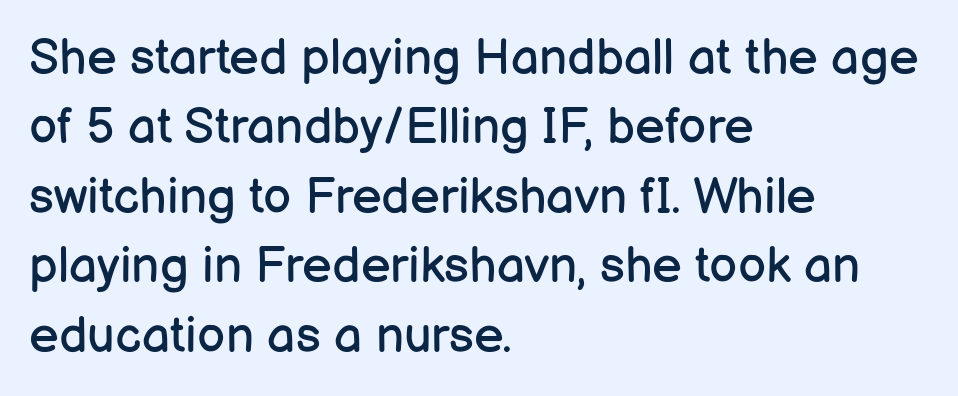
{"serif": "no", "italic": "no", "bold": "no", "weight": "regular", "width": "normal", "stroke_contrast": "low", "x_height": "medium", "monospaced": "no", "underline": "no", "align": "left", "line_spacing": "normal", "line_spacing_ratio": 1.39, "letter_spacing": "normal", "letter_spacing_em": 0.0, "glyph_px": 50}
